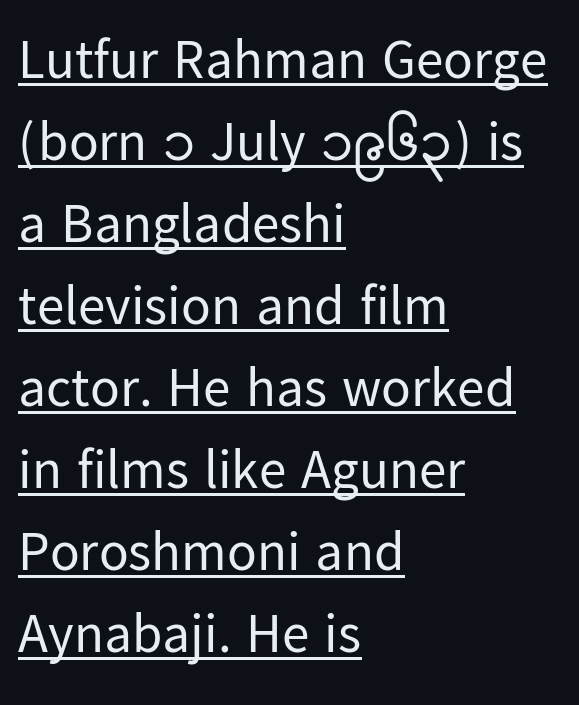
{"serif": "no", "italic": "no", "bold": "no", "weight": "regular", "width": "normal", "stroke_contrast": "low", "x_height": "medium", "monospaced": "no", "underline": "yes", "align": "left", "line_spacing": "normal", "line_spacing_ratio": 1.49, "letter_spacing": "normal", "letter_spacing_em": 0.0, "glyph_px": 55}
